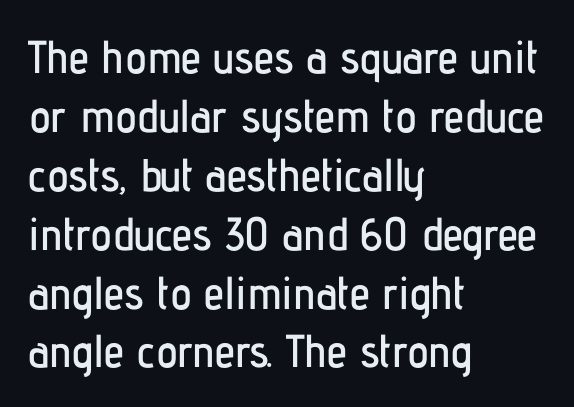
{"serif": "no", "italic": "no", "width": "condensed", "stroke_contrast": "low", "x_height": "medium", "monospaced": "no", "underline": "no", "align": "left", "line_spacing": "normal", "line_spacing_ratio": 1.28, "letter_spacing": "normal", "letter_spacing_em": 0.0, "glyph_px": 46}
